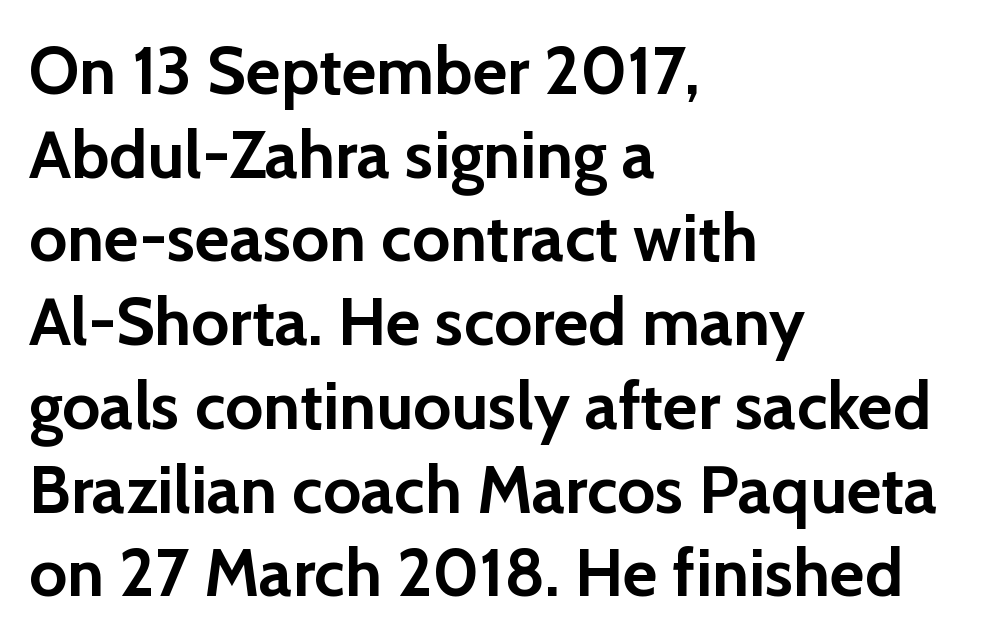
Q: Is the text bold? A: Yes.
Q: Is the text italic (slanted)? A: No, it is upright.
Q: Is the typeface a serif or a sans-serif typeface? A: Sans-serif.
Q: Is the text underlined? A: No.
Q: How is the paragraph aligned? A: Left-aligned.
Q: Is the spacing between letters normal or unusually wide? A: Normal.
Q: Is the spacing between lines tight, normal or loose? A: Normal.
Q: Width (condensed, normal, or wide)? A: Normal.
Q: Stroke contrast? A: Low.
Q: x-height? A: Medium.
Q: Monospaced? A: No.
